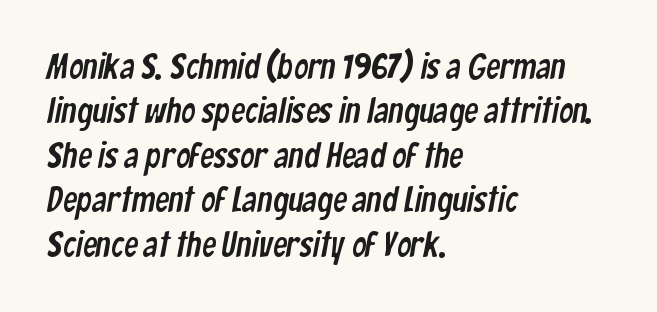
A typesetter would call this leading conventional body-copy spacing. Is this a sans? Yes — the strokes have no serifs. Layout note: lines flush left. Default kerning and tracking; the words read as compact shapes.
